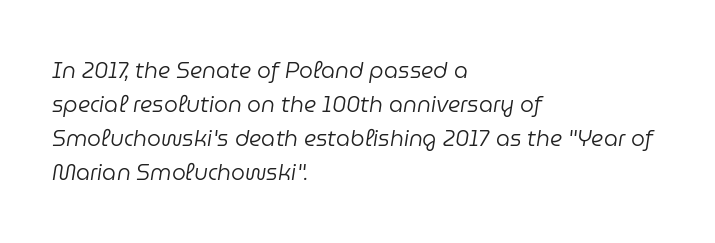
The image shows 22 px text type, italic (leaning right); set left-aligned, normal line spacing (1.55x), normal letter spacing, not underlined.
